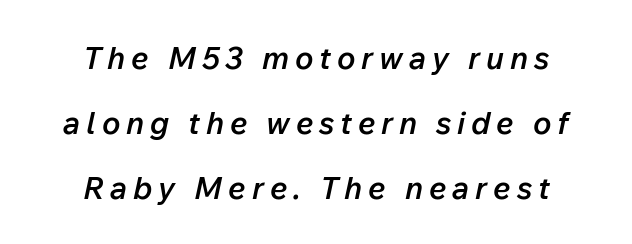
Q: Is the text bold? A: Semi-bold.
Q: Is the text italic (slanted)? A: Yes, it leans right by about 12 degrees.
Q: Is the text underlined? A: No.
Q: How is the paragraph aligned? A: Centered.
Q: Is the spacing between lines tight, normal or loose? A: Loose.
Q: Width (condensed, normal, or wide)? A: Normal.
Q: Stroke contrast? A: Low.
Q: x-height? A: Medium.
Q: Monospaced? A: No.
